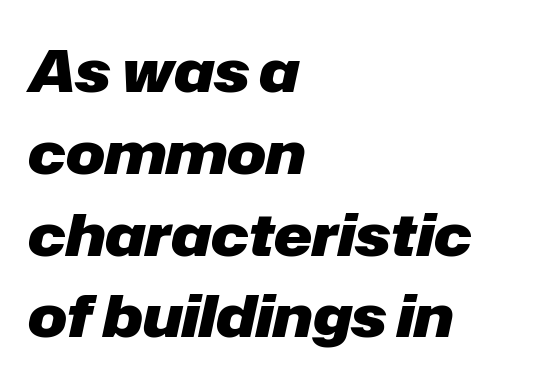
{"italic": "yes", "lean": "right", "slant_degrees": 12, "bold": "yes", "weight": "heavy", "width": "normal", "stroke_contrast": "low", "x_height": "medium", "monospaced": "no", "underline": "no", "align": "left", "line_spacing": "normal", "line_spacing_ratio": 1.41, "letter_spacing": "normal", "letter_spacing_em": 0.0, "glyph_px": 58}
